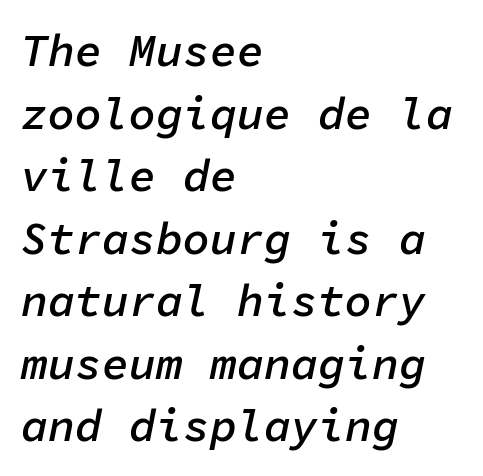
The typesetting leans somewhat heavy: a semibold. Glance below the letters and you will spot only blank space. The vertical gap from one line to the next is medium. The text block is weighted toward the left margin, trailing off unevenly rightward.
